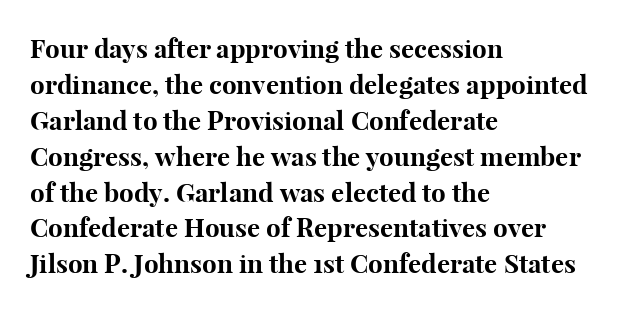
Weight: bold. Inter-character spacing is left at the font's built-in metrics. Check the space under the baseline: it is left empty. These lines sit exactly where default settings would place them. Compared with a centered layout, this one pins lines to the left instead.
